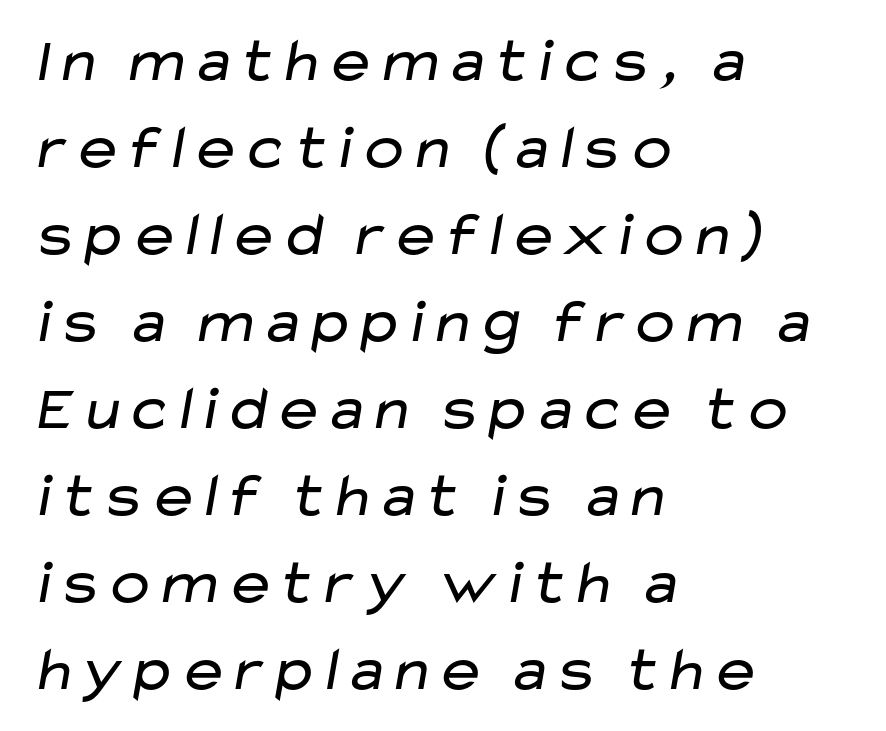
{"serif": "no", "bold": "no", "weight": "regular", "width": "wide", "stroke_contrast": "low", "x_height": "medium", "monospaced": "no", "underline": "no", "align": "left", "line_spacing": "normal", "line_spacing_ratio": 1.38, "letter_spacing": "normal", "letter_spacing_em": 0.0, "glyph_px": 63}
